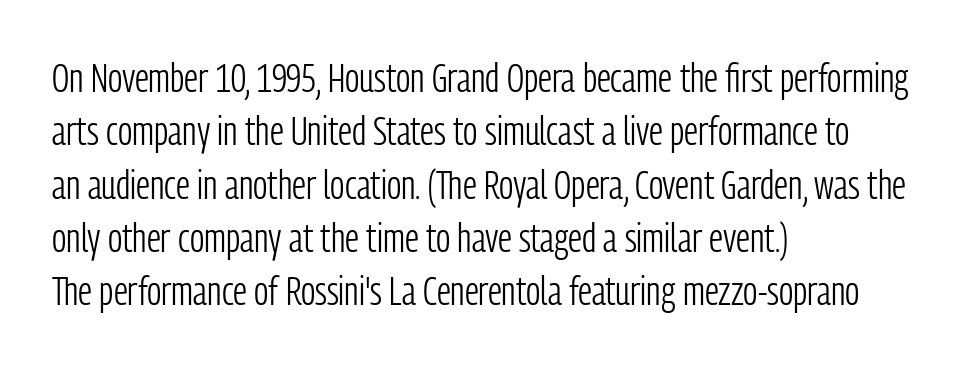
{"serif": "no", "italic": "no", "bold": "no", "weight": "light", "width": "condensed", "stroke_contrast": "low", "x_height": "medium", "monospaced": "no", "underline": "no", "align": "left", "line_spacing": "normal", "line_spacing_ratio": 1.3, "letter_spacing": "normal", "letter_spacing_em": 0.0, "glyph_px": 41}
